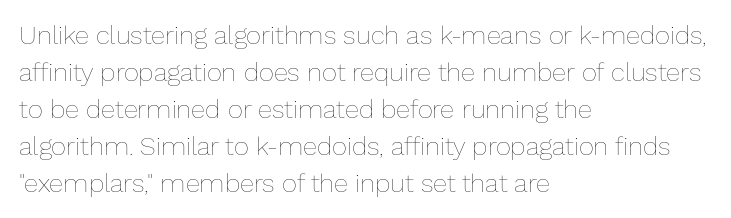
The image shows 26 px text type, upright; set left-aligned, normal line spacing (1.42x), normal letter spacing, not underlined.
